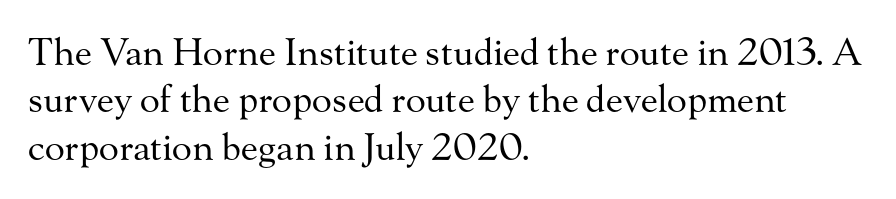
Q: Is the text bold? A: No.
Q: Is the text italic (slanted)? A: No, it is upright.
Q: Is the typeface a serif or a sans-serif typeface? A: Serif.
Q: Is the text underlined? A: No.
Q: How is the paragraph aligned? A: Left-aligned.
Q: Is the spacing between letters normal or unusually wide? A: Normal.
Q: Is the spacing between lines tight, normal or loose? A: Normal.
Q: Width (condensed, normal, or wide)? A: Normal.
Q: Stroke contrast? A: Medium.
Q: x-height? A: Small.
Q: Monospaced? A: No.
